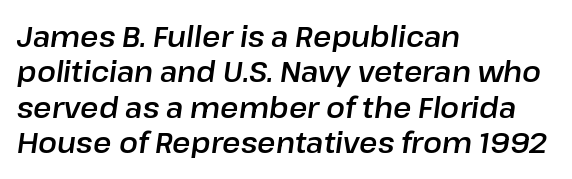
The image shows 28 px text type, italic (leaning right); set left-aligned, normal line spacing (1.26x), normal letter spacing, not underlined; low stroke contrast and a medium x-height.
